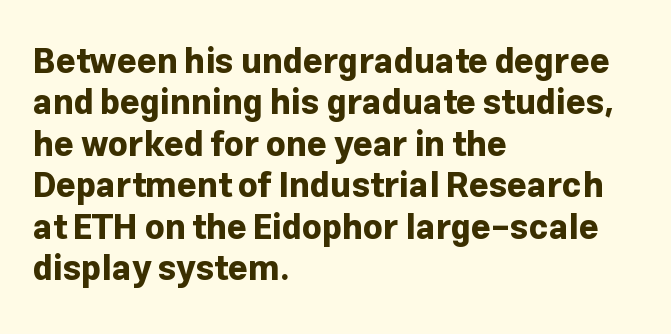
{"serif": "no", "italic": "no", "bold": "yes", "weight": "bold", "width": "normal", "stroke_contrast": "low", "x_height": "medium", "monospaced": "no", "underline": "no", "align": "left", "line_spacing_ratio": 1.22, "letter_spacing": "normal", "letter_spacing_em": 0.0, "glyph_px": 34}
